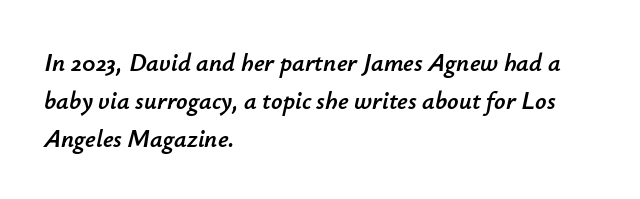
{"italic": "yes", "lean": "right", "slant_degrees": 12, "underline": "no", "align": "left", "line_spacing": "normal", "line_spacing_ratio": 1.52, "letter_spacing": "normal", "letter_spacing_em": 0.0, "glyph_px": 25}
